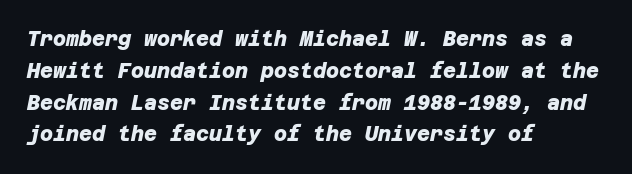
Students, this is bold: see how much ink each stroke carries. The letterforms sit shoulder to shoulder at normal distance. Does the copy run flush right? No — it runs flush left. Bare-footed words on every line.
